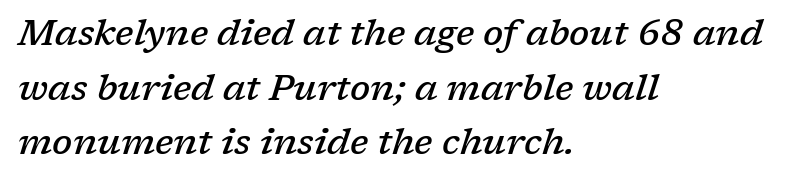
Normally led — the rows are evenly, conventionally spaced. Every row of glyphs begins at an identical x-position on the left. Designer's note — italics engaged. Spacing verdict: proportional, widths tailored to each character.
